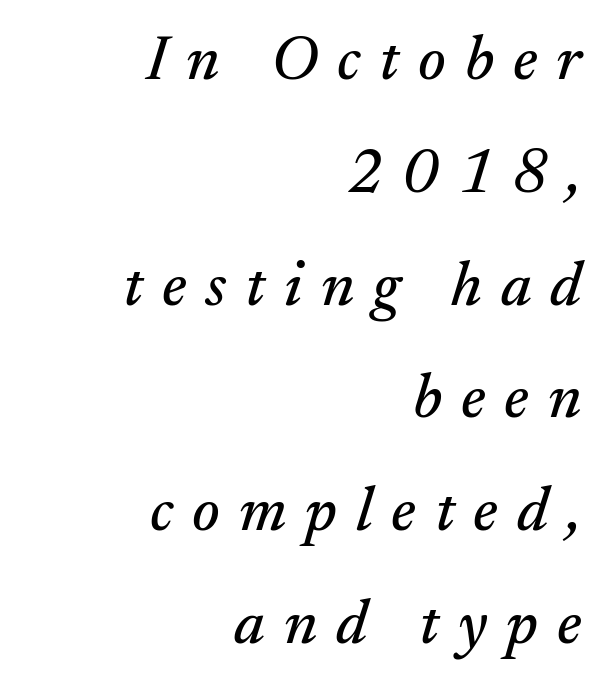
Tracking value appears strongly positive — letters spread wide. Character widths vary here, with narrow letters taking less room than wide ones. The glyphs are unaccompanied by any horizontal stroke below them. If you drew a ruler down the right edge, every line would touch it. Designer's note — italics engaged. A serif font was chosen for this passage.
